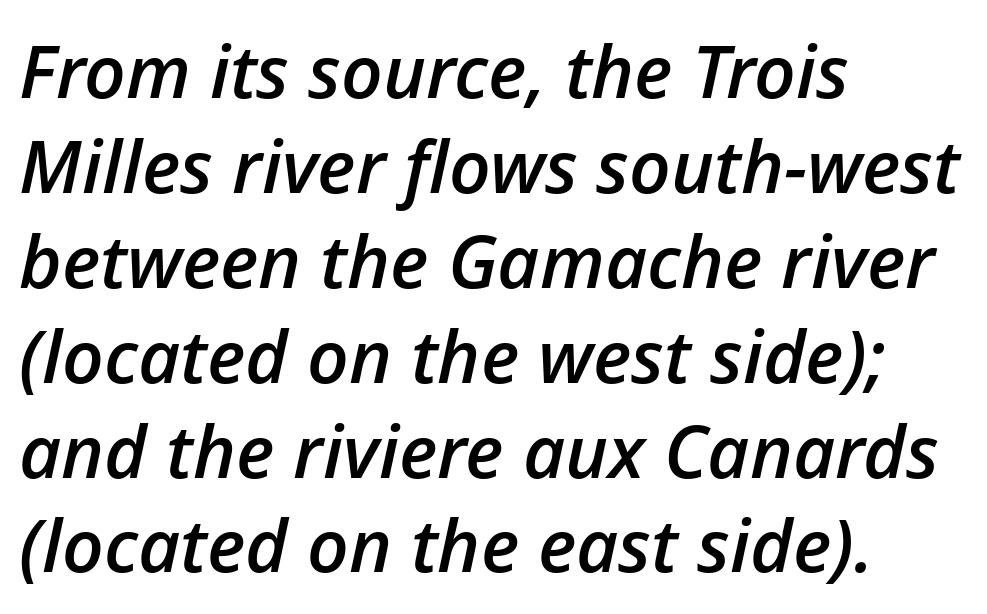
The image shows 73 px semibold type, italic (leaning right); set left-aligned, normal line spacing (1.3x), normal letter spacing, not underlined; low stroke contrast and a medium x-height.
